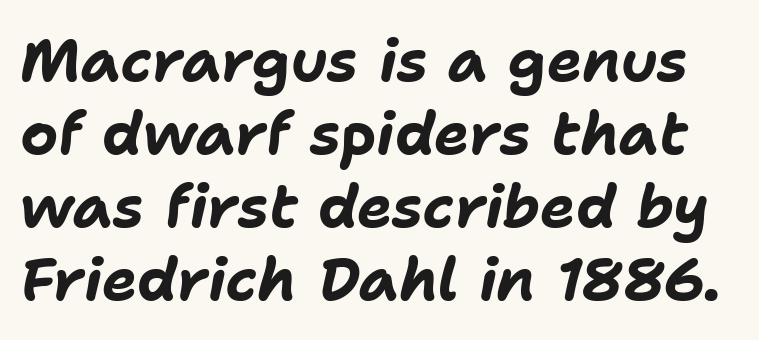
Its strokes are broad and dark, the hallmark of bold type. Does the lettering tilt? It does — this is italic. Each letter keeps its own natural width here, so spacing adapts to shape. A clean baseline with only descenders dipping below it.
